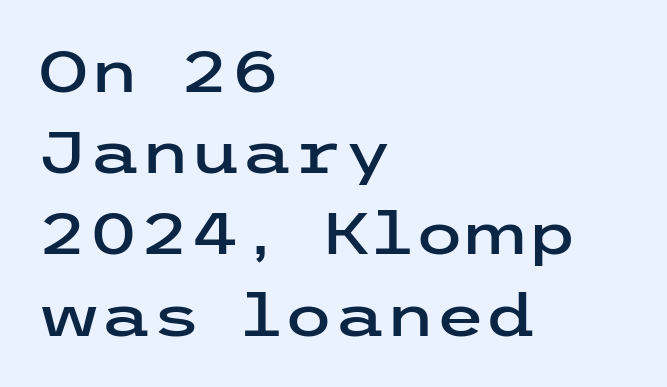
Q: Is the text italic (slanted)? A: No, it is upright.
Q: Is the typeface a serif or a sans-serif typeface? A: Sans-serif.
Q: Is the text underlined? A: No.
Q: How is the paragraph aligned? A: Left-aligned.
Q: Is the spacing between letters normal or unusually wide? A: Normal.
Q: Is the spacing between lines tight, normal or loose? A: Normal.
Q: Width (condensed, normal, or wide)? A: Wide.
Q: Stroke contrast? A: Low.
Q: x-height? A: Medium.
